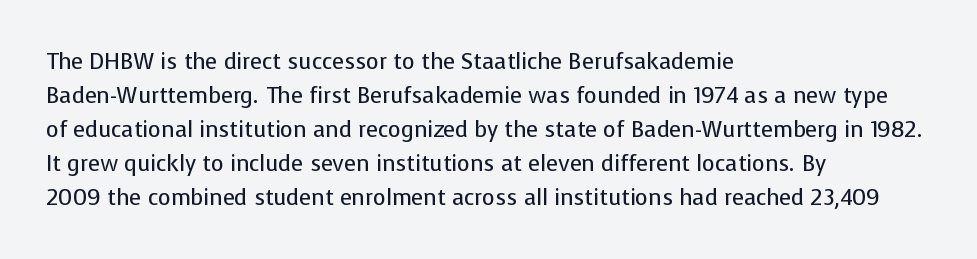
The image shows 22 px text type, upright; set left-aligned, normal line spacing (1.54x), normal letter spacing, not underlined.
